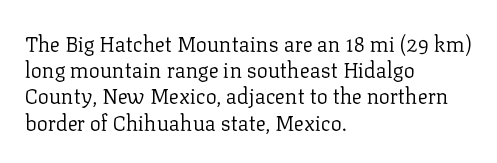
The image shows 21 px text type, upright; set left-aligned, normal line spacing (1.25x), normal letter spacing, not underlined.
